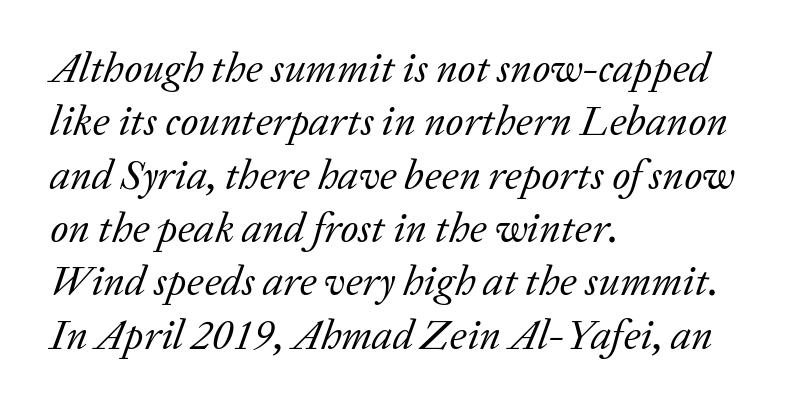
Q: Is the text bold? A: No.
Q: Is the text italic (slanted)? A: Yes, it leans right by about 20 degrees.
Q: Is the typeface a serif or a sans-serif typeface? A: Serif.
Q: Is the text underlined? A: No.
Q: How is the paragraph aligned? A: Left-aligned.
Q: Is the spacing between letters normal or unusually wide? A: Normal.
Q: Is the spacing between lines tight, normal or loose? A: Normal.
Q: Width (condensed, normal, or wide)? A: Normal.
Q: Stroke contrast? A: Low.
Q: x-height? A: Medium.
Q: Monospaced? A: No.
